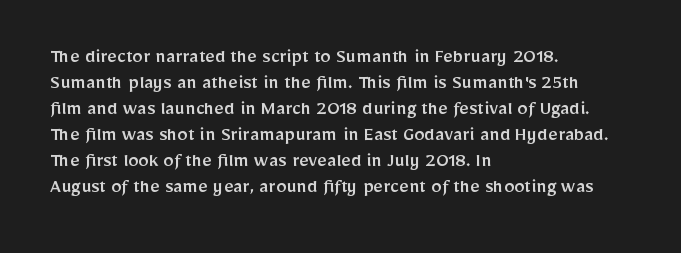
{"italic": "no", "underline": "no", "align": "left", "line_spacing_ratio": 1.24, "letter_spacing": "normal", "letter_spacing_em": 0.0, "glyph_px": 21}
